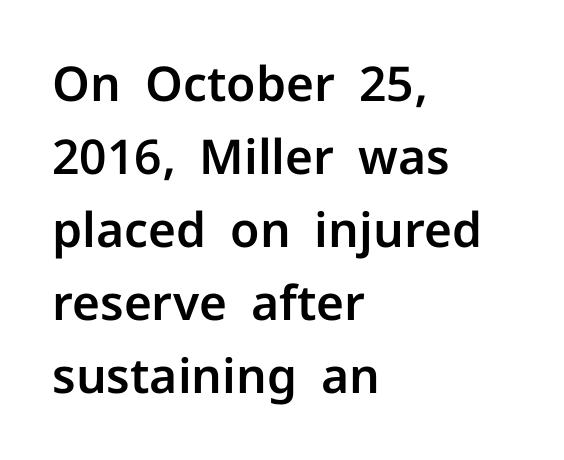
The image shows 48 px sans-serif type, upright; set left-aligned, normal line spacing (1.52x), normal letter spacing, not underlined; low stroke contrast and a medium x-height.
